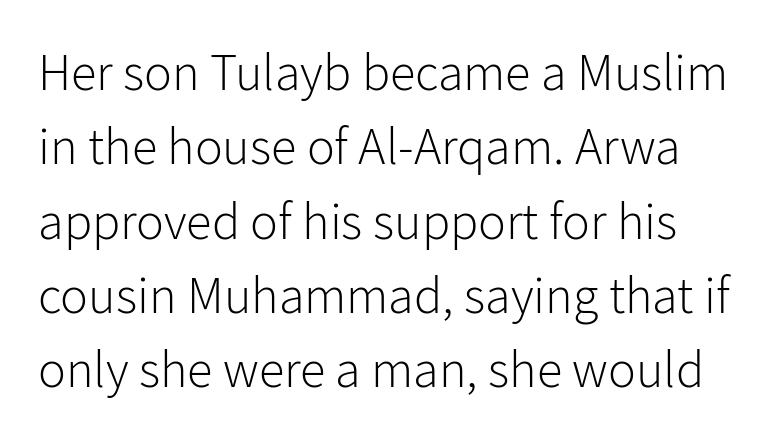
The image shows 52 px light sans-serif type, upright; set normal line spacing (1.43x), normal letter spacing, not underlined; low stroke contrast and a medium x-height.
